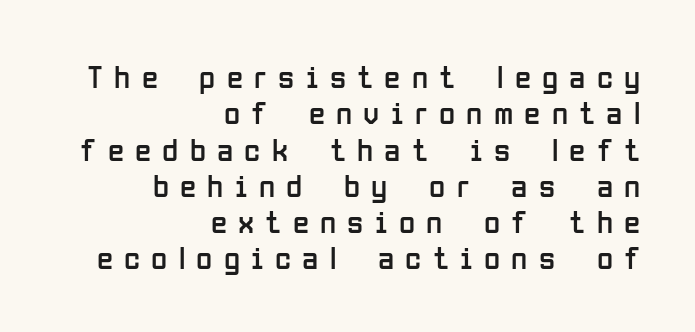
Tracking here is generous; glyphs stand well apart from one another. The type family on display is of the sans-serif kind. Is the block centered? No — it sits flush against the right margin. What's the leading like? Squeezed, with rows nearly overlapping.
